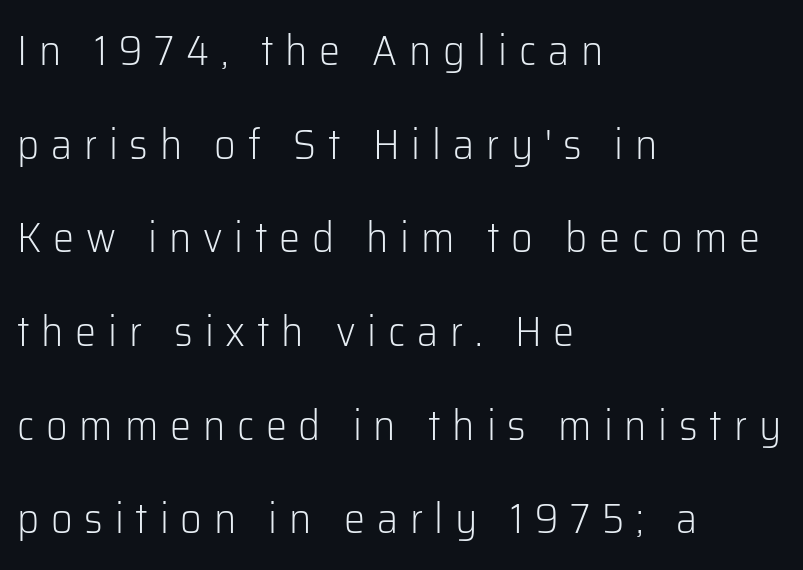
Q: Is the text bold? A: No.
Q: Is the text italic (slanted)? A: No, it is upright.
Q: Is the typeface a serif or a sans-serif typeface? A: Sans-serif.
Q: Is the text underlined? A: No.
Q: How is the paragraph aligned? A: Left-aligned.
Q: Is the spacing between letters normal or unusually wide? A: Unusually wide.
Q: Is the spacing between lines tight, normal or loose? A: Loose.
Q: Width (condensed, normal, or wide)? A: Normal.
Q: Stroke contrast? A: Low.
Q: x-height? A: Medium.
Q: Monospaced? A: No.
